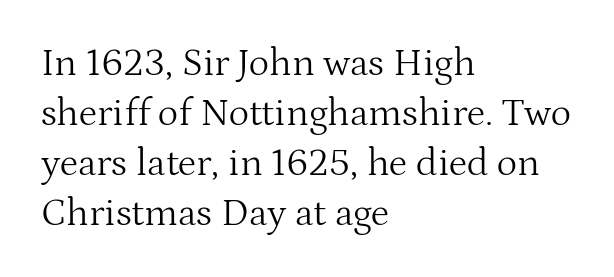
{"serif": "yes", "italic": "no", "bold": "no", "weight": "light", "width": "normal", "stroke_contrast": "medium", "x_height": "medium", "monospaced": "no", "underline": "no", "align": "left", "line_spacing": "normal", "line_spacing_ratio": 1.28, "letter_spacing": "normal", "letter_spacing_em": 0.0, "glyph_px": 39}
